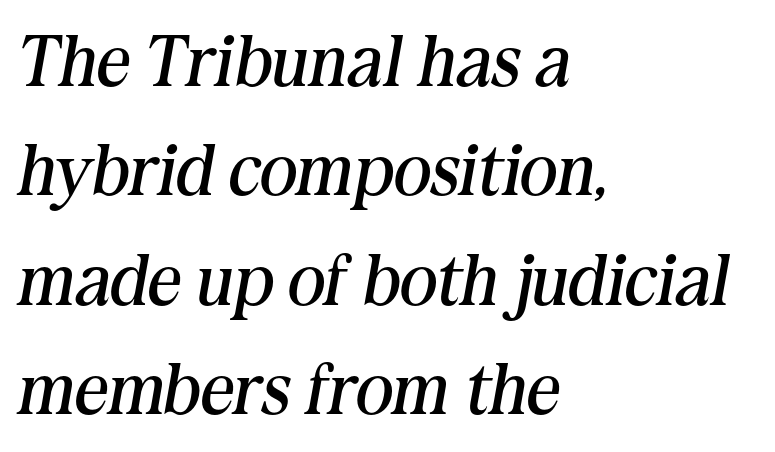
{"serif": "yes", "italic": "yes", "lean": "right", "slant_degrees": 10, "bold": "no", "weight": "regular", "width": "normal", "stroke_contrast": "medium", "x_height": "medium", "monospaced": "no", "underline": "no", "align": "left", "line_spacing": "normal", "line_spacing_ratio": 1.5, "letter_spacing": "normal", "letter_spacing_em": 0.0, "glyph_px": 73}
